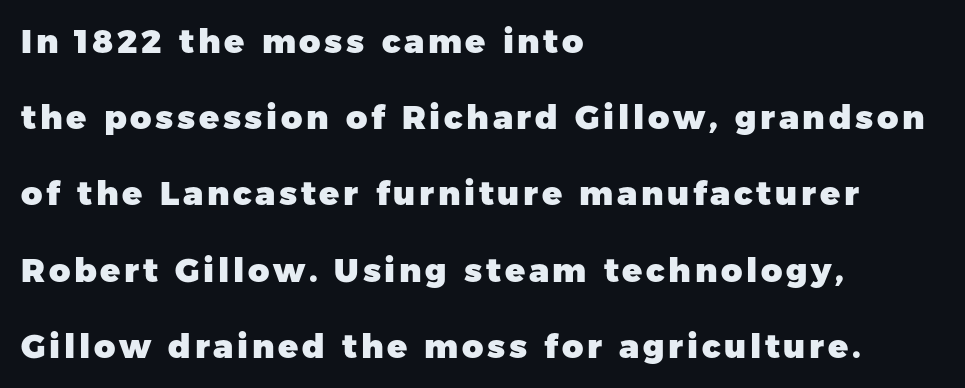
The image shows 33 px heavy sans-serif type, upright; set left-aligned, loose line spacing (2.31x), not underlined; low stroke contrast and a medium x-height.
